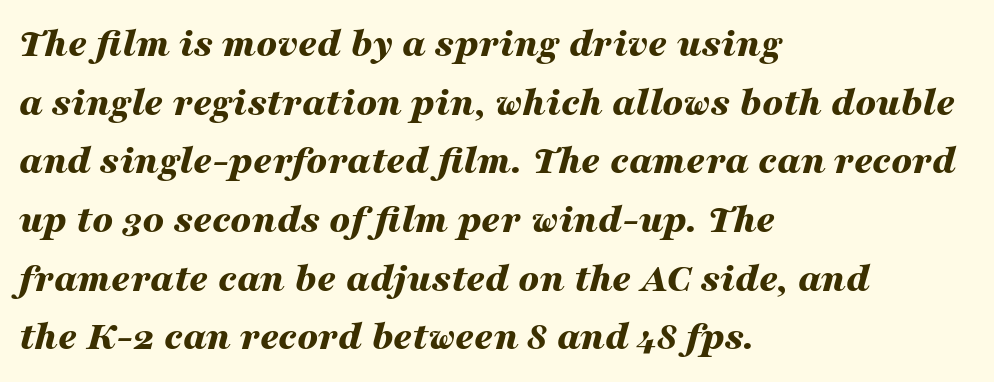
{"italic": "yes", "lean": "right", "slant_degrees": 16, "bold": "yes", "weight": "bold", "width": "wide", "stroke_contrast": "medium", "x_height": "medium", "monospaced": "no", "underline": "no", "align": "left", "line_spacing": "normal", "line_spacing_ratio": 1.43, "letter_spacing": "normal", "letter_spacing_em": 0.0, "glyph_px": 41}
